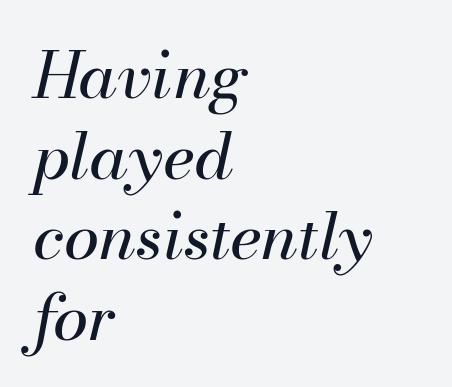
Q: Is the text bold? A: No.
Q: Is the text italic (slanted)? A: Yes, it leans right by about 13 degrees.
Q: Is the text underlined? A: No.
Q: How is the paragraph aligned? A: Left-aligned.
Q: Is the spacing between letters normal or unusually wide? A: Normal.
Q: Is the spacing between lines tight, normal or loose? A: Normal.
Q: Width (condensed, normal, or wide)? A: Normal.
Q: Stroke contrast? A: Medium.
Q: x-height? A: Small.
Q: Monospaced? A: No.
